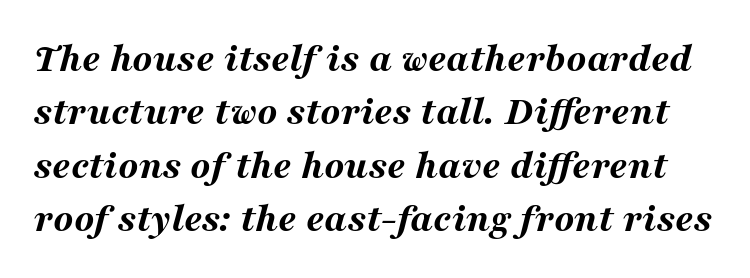
Italic: yes, the glyphs are oblique. The designer left line spacing at the default. The tracking reads as untouched default to a designer's eye. Lines of text with bare space underneath. This sample has the flowing, uneven cadence of proportional lettering. The characters look thick and weighty, a clear bold.
